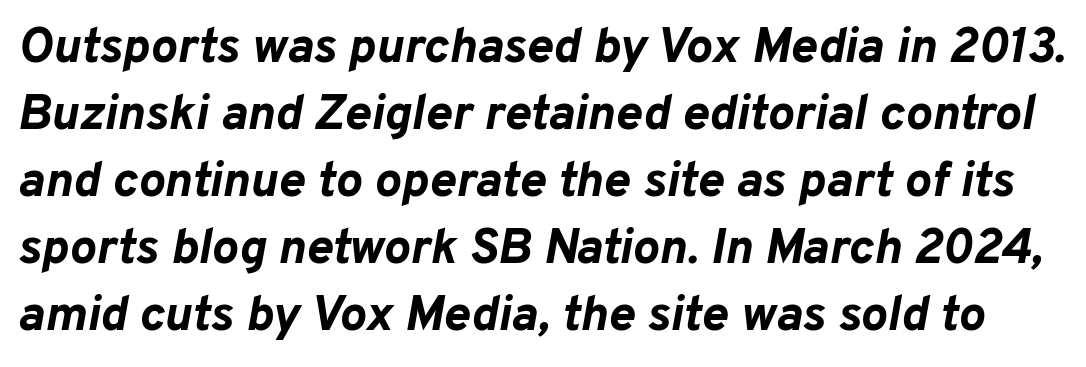
Each letter keeps its own natural width here, so spacing adapts to shape. The specimen omits any rule beneath the text block's lines. In terms of weight, the rendering is a true, heavy bold. Posture: slanted. Characters follow at the spacing the type designer built in.
